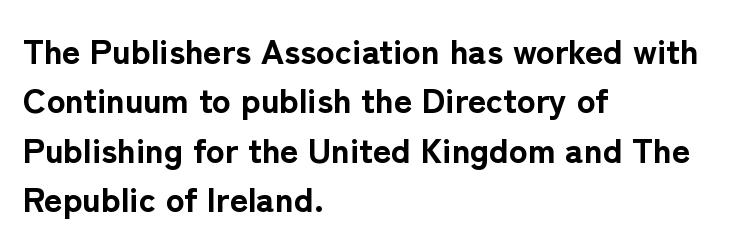
The image shows 35 px bold sans-serif type, upright; set left-aligned, normal line spacing (1.41x), normal letter spacing, not underlined; low stroke contrast and a medium x-height.
